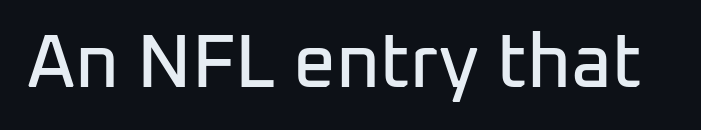
Q: Is the text italic (slanted)? A: No, it is upright.
Q: Is the typeface a serif or a sans-serif typeface? A: Sans-serif.
Q: Is the text underlined? A: No.
Q: Is the spacing between letters normal or unusually wide? A: Normal.
Q: Width (condensed, normal, or wide)? A: Normal.
Q: Stroke contrast? A: Low.
Q: x-height? A: Medium.
Q: Monospaced? A: No.
